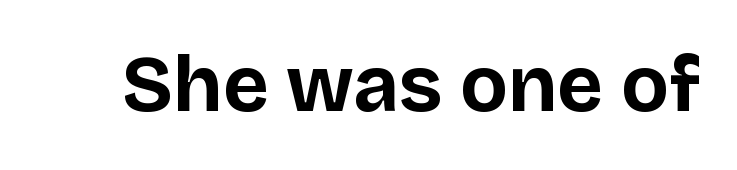
Q: Is the text bold? A: Yes.
Q: Is the text italic (slanted)? A: No, it is upright.
Q: Is the typeface a serif or a sans-serif typeface? A: Sans-serif.
Q: Is the text underlined? A: No.
Q: Is the spacing between letters normal or unusually wide? A: Normal.
Q: Width (condensed, normal, or wide)? A: Normal.
Q: Stroke contrast? A: Low.
Q: x-height? A: Large.
Q: Monospaced? A: No.
